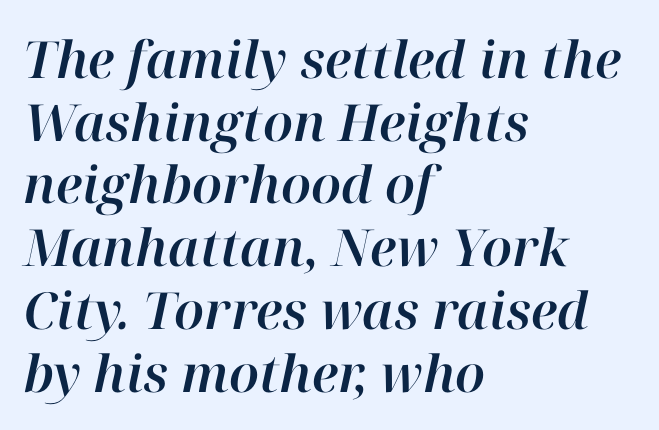
Q: Is the text italic (slanted)? A: Yes, it leans right by about 12 degrees.
Q: Is the text underlined? A: No.
Q: How is the paragraph aligned? A: Left-aligned.
Q: Is the spacing between letters normal or unusually wide? A: Normal.
Q: Width (condensed, normal, or wide)? A: Normal.
Q: Stroke contrast? A: High.
Q: x-height? A: Medium.
Q: Monospaced? A: No.
